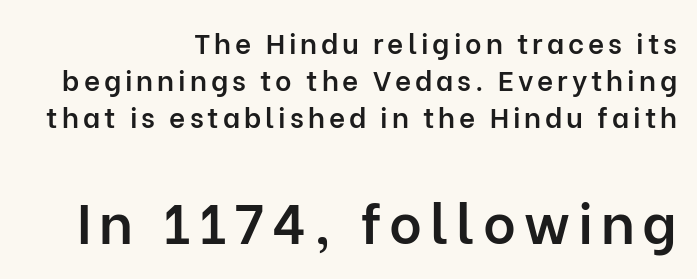
The image shows 56 px semibold sans-serif type, upright; set right-aligned, normal line spacing (1.33x), not underlined; the second (bottom) block is 2.0x larger; low stroke contrast and a medium x-height.
